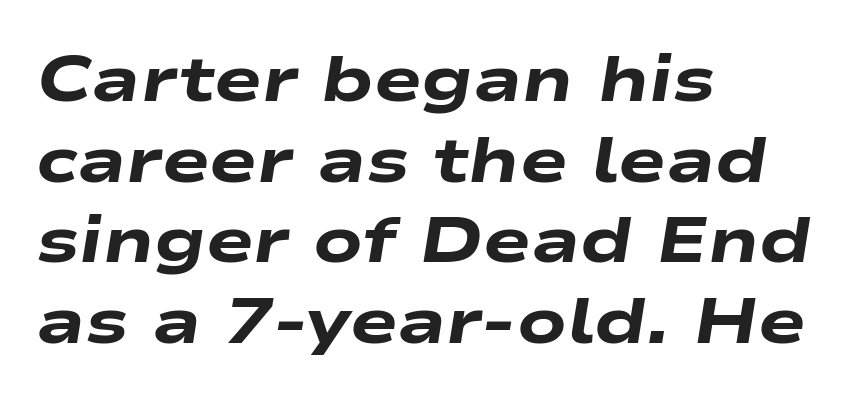
Rows of type keep a routine distance in the vertical direction. This is heavy type, rendered in bold. Visually the block forms a straight wall on the left and a jagged coastline on the right. A typesetter would mark this as italic.
